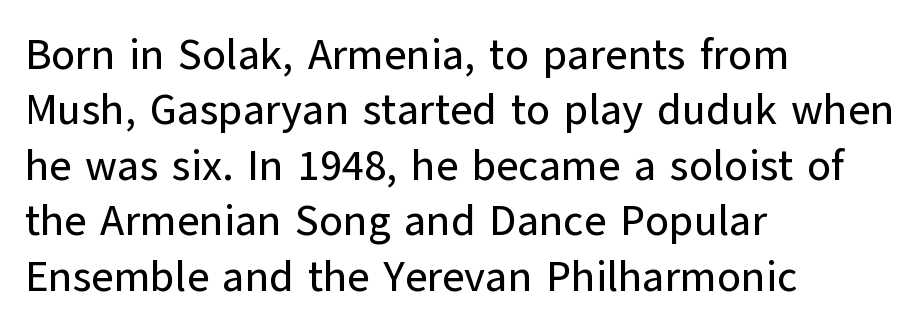
The lettering stays uniformly vertical, giving the passage a roman look. Glyph-to-glyph distance matches everyday printed text. Baseline-to-baseline distance is the conventional proportion of letter height. The passage shown is typed in a proportional face where columns would drift.
